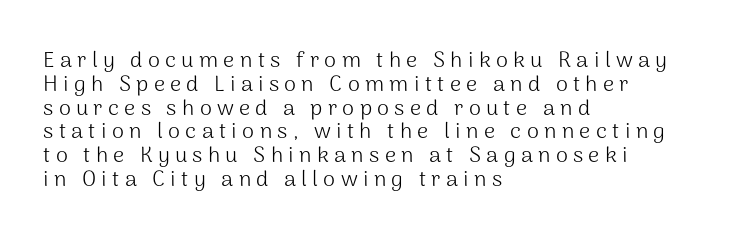
The image shows 22 px text type, upright; set left-aligned, tight line spacing (1.08x), unusually wide letter spacing (+0.24 em), not underlined.
